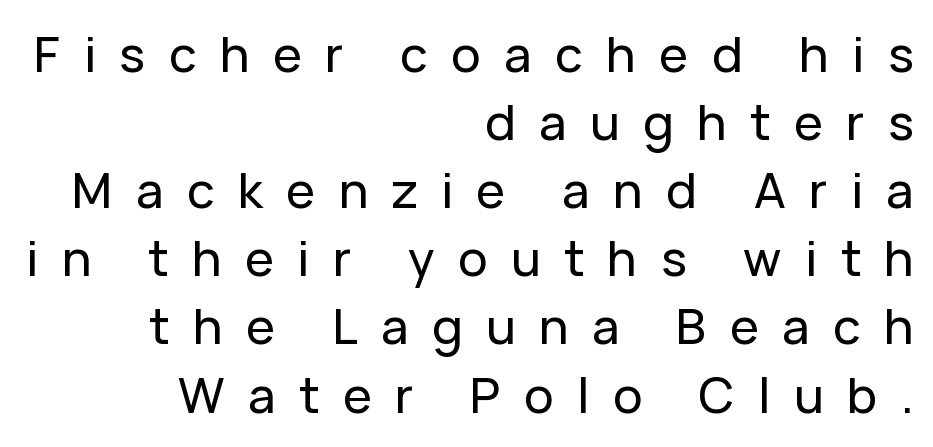
Regarding serifs, this sample does without them. Leading: standard. No word sits above an underline. A typesetter would call this proportional, since set widths differ per character. All the whitespace from short lines collects on the left.
